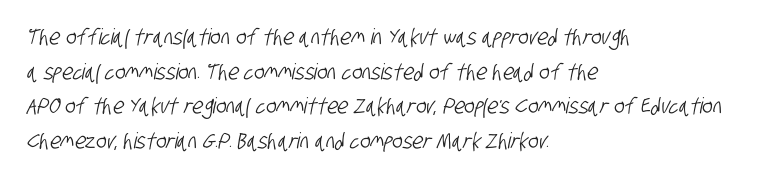
{"underline": "no", "align": "left", "line_spacing": "normal", "line_spacing_ratio": 1.57, "letter_spacing": "normal", "letter_spacing_em": 0.0, "glyph_px": 22}
